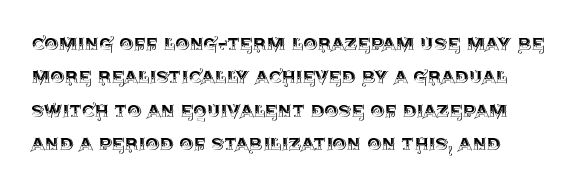
The image shows 22 px text type, upright; set normal line spacing (1.52x), normal letter spacing, not underlined.
